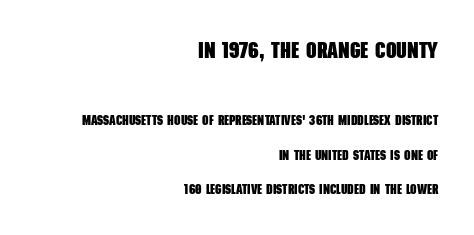
Q: Is the text bold? A: Yes.
Q: Is the text underlined? A: No.
Q: How is the paragraph aligned? A: Right-aligned.
Q: Is the spacing between letters normal or unusually wide? A: Normal.
Q: Is the spacing between lines tight, normal or loose? A: Loose.
Q: Which block of text is set in a larger size, the first (top) or the second (bottom)? A: The first (top) one.
